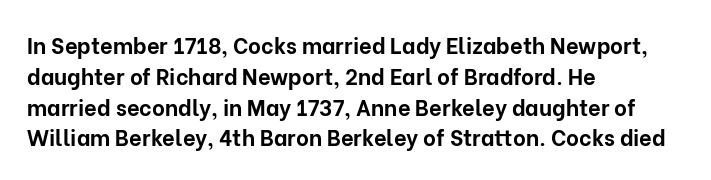
The image shows 22 px bold type, upright; set left-aligned, normal line spacing (1.4x), normal letter spacing, not underlined.
